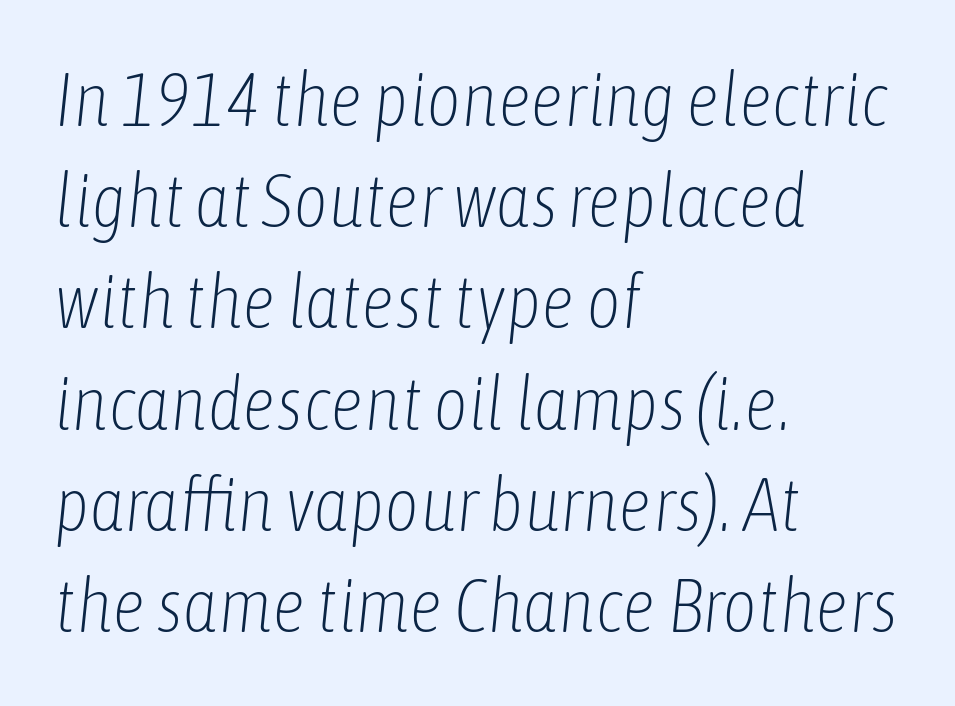
The image shows 75 px light, condensed type, italic (leaning right); set left-aligned, normal line spacing (1.35x), normal letter spacing, not underlined; low stroke contrast and a medium x-height.
